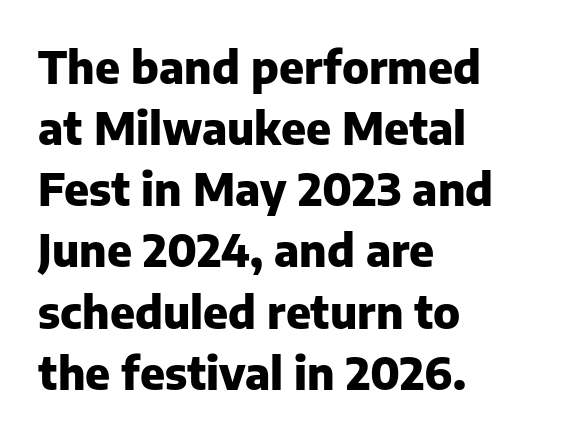
This sample uses an upright cut, with every glyph sitting square on the baseline. Each letter keeps its own natural width here, so spacing adapts to shape. These lines stack with their left ends in a neat column. The typesetting leans heavy: a genuine bold. Words float on clear page, feet unadorned. I'd call this a sans setting — the letters go barefoot.
